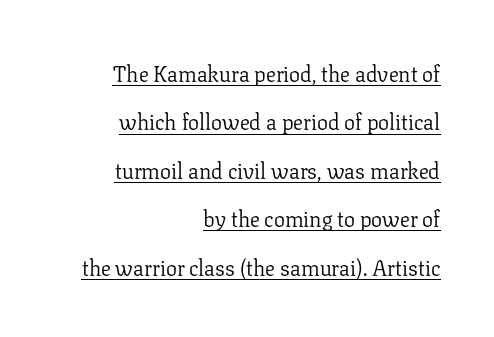
The image shows 22 px text type, upright; set right-aligned, loose line spacing (2.2x), normal letter spacing, underlined.
